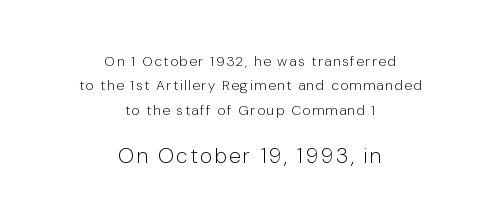
The image shows 21 px text type, upright; set centered, line spacing 1.74x, not underlined; the second (bottom) block is 1.5x larger.
